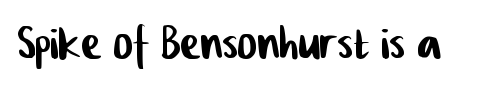
The image shows 60 px condensed sans-serif type; set normal letter spacing, not underlined; low stroke contrast and a medium x-height.
